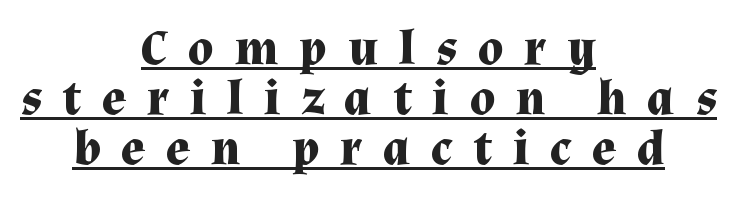
Q: Is the text bold? A: Yes.
Q: Is the text italic (slanted)? A: No, it is upright.
Q: Is the typeface a serif or a sans-serif typeface? A: Serif.
Q: Is the text underlined? A: Yes.
Q: How is the paragraph aligned? A: Centered.
Q: Is the spacing between letters normal or unusually wide? A: Unusually wide.
Q: Is the spacing between lines tight, normal or loose? A: Tight.
Q: Width (condensed, normal, or wide)? A: Normal.
Q: Stroke contrast? A: Medium.
Q: x-height? A: Medium.
Q: Monospaced? A: No.
